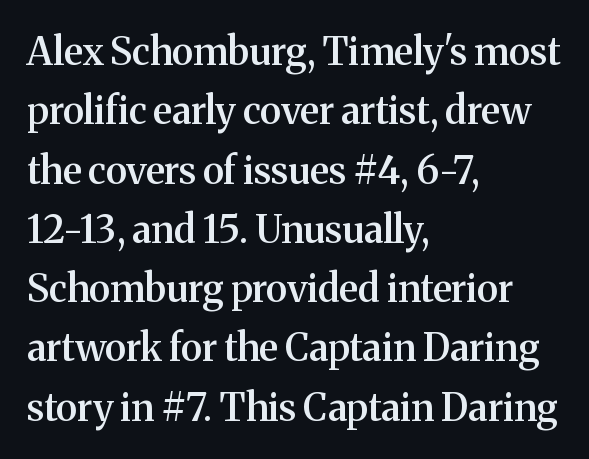
The lettering holds an erect, upright posture throughout. Type style note: has serifs. Honestly, the row spacing looks completely unremarkable. The passage shown is typed in a proportional face where columns would drift. The rag falls on the right side of this text block.
